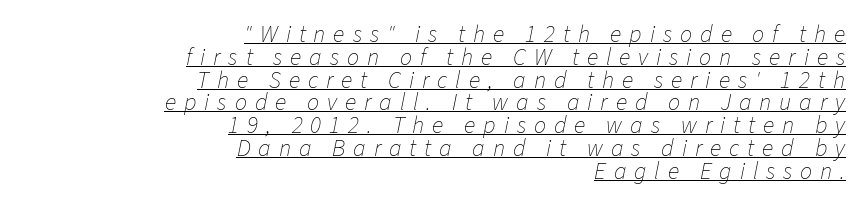
The image shows 24 px text type, italic (leaning right); set right-aligned, tight line spacing (0.95x), unusually wide letter spacing (+0.33 em), underlined.
